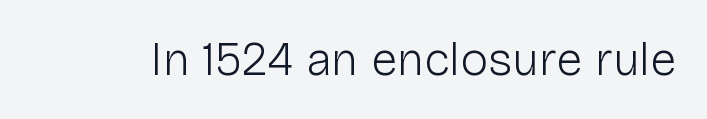
Classification — sans serif. These lines keep a tight, regular rhythm from letter to letter. Note the varied advance widths — an 'i' is clearly narrower than an 'm'. Nope, not italic — everything's standing straight.
